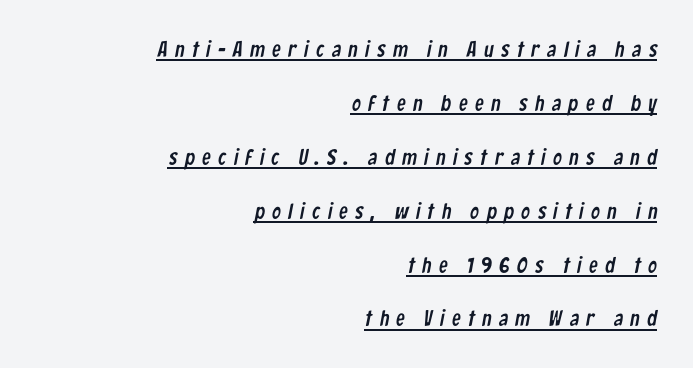
This rendering features underlined lettering. Reading down the block, your eye finds every line finishing at a fixed right position. The lines are spread far apart with generous leading. This sample uses expanded letter spacing, leaving extra air between glyphs.
